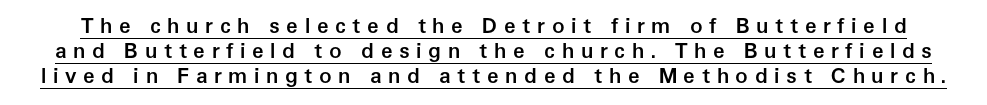
A typesetter would mark this as roman, not italic. The line texture is sparse and dotted thanks to wide tracking. Emphasis by weight is partial: semibold. A typographer would call this underscored text.
